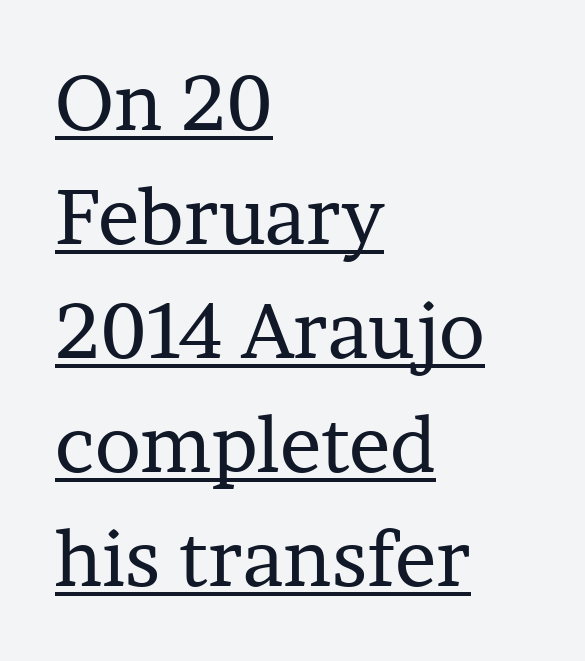
{"serif": "yes", "italic": "no", "bold": "no", "weight": "regular", "width": "normal", "stroke_contrast": "low", "x_height": "medium", "monospaced": "no", "underline": "yes", "align": "left", "line_spacing": "normal", "line_spacing_ratio": 1.48, "letter_spacing": "normal", "letter_spacing_em": 0.0, "glyph_px": 77}
